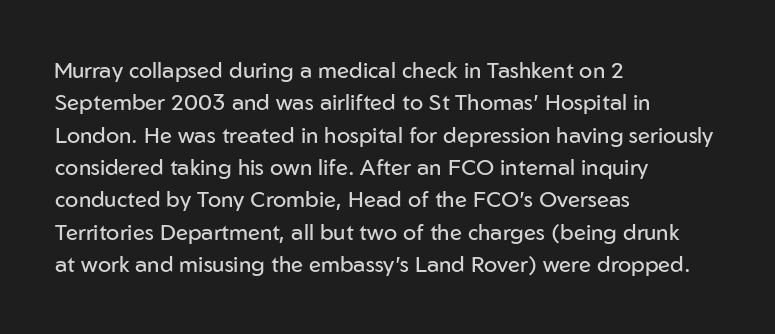
Does extra space separate the letters? No, they use regular spacing. Compared with a typical body face, this is equally light or lighter still. Casual observation: everything's shoved over to the left. This sample keeps an unexceptional amount of space between lines.
